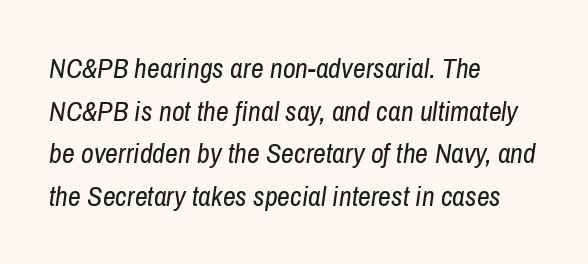
The image shows 28 px regular-weight, condensed type, italic (leaning right); set left-aligned, normal line spacing (1.52x), normal letter spacing, not underlined; low stroke contrast and a medium x-height.
